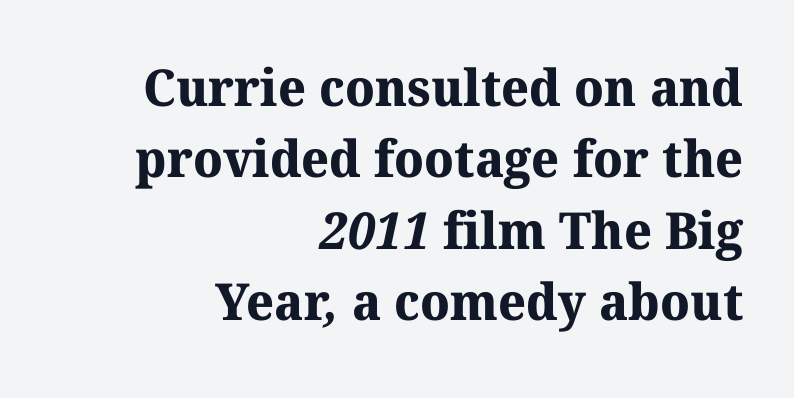
Q: Is the text bold? A: Yes.
Q: Is the typeface a serif or a sans-serif typeface? A: Serif.
Q: Is the text underlined? A: No.
Q: How is the paragraph aligned? A: Right-aligned.
Q: Is the spacing between letters normal or unusually wide? A: Normal.
Q: Is the spacing between lines tight, normal or loose? A: Normal.
Q: Width (condensed, normal, or wide)? A: Normal.
Q: Stroke contrast? A: Medium.
Q: x-height? A: Medium.
Q: Monospaced? A: No.
